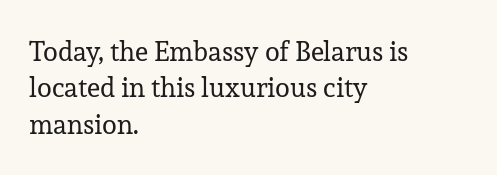
{"italic": "no", "bold": "no", "underline": "no", "align": "left", "line_spacing": "normal", "line_spacing_ratio": 1.35, "letter_spacing": "normal", "letter_spacing_em": 0.0, "glyph_px": 27}
